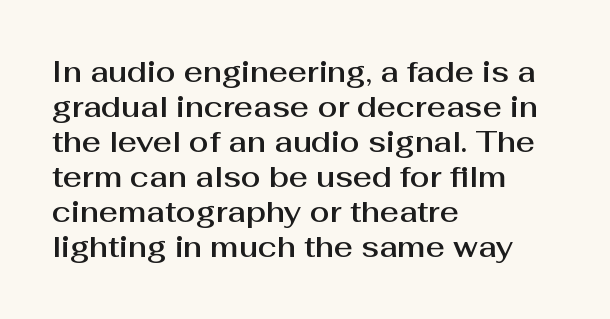
The image shows 29 px sans-serif type, upright; set left-aligned, line spacing 1.21x, normal letter spacing, not underlined; medium stroke contrast and a medium x-height.
